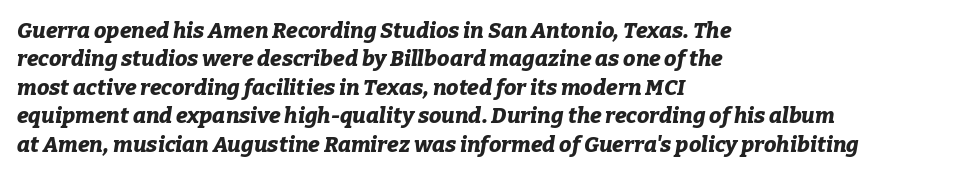
The image shows 22 px bold type, italic (leaning right); set left-aligned, normal line spacing (1.29x), normal letter spacing, not underlined.
